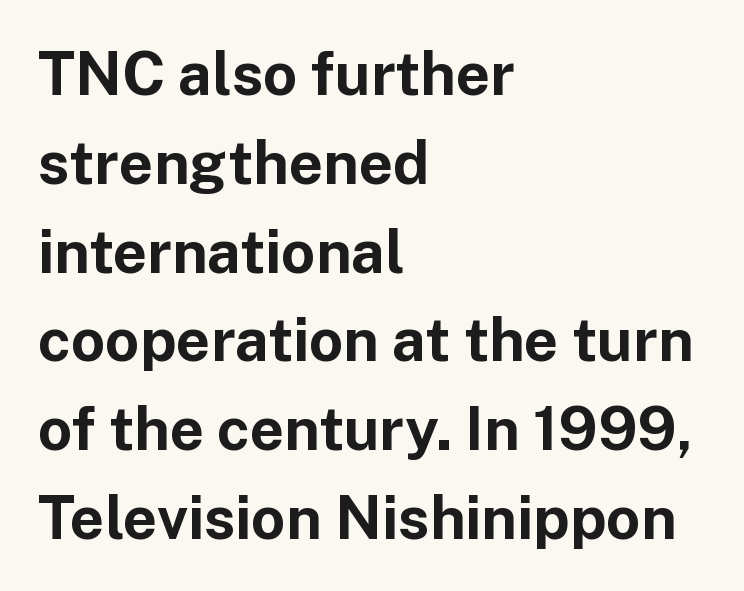
How are the letters spaced? Ordinarily, with no added tracking. Check the space under the baseline: it is left empty. I'd call this a sans setting — the letters go barefoot. Character widths vary here, with narrow letters taking less room than wide ones. Heavy, bold letterforms.
